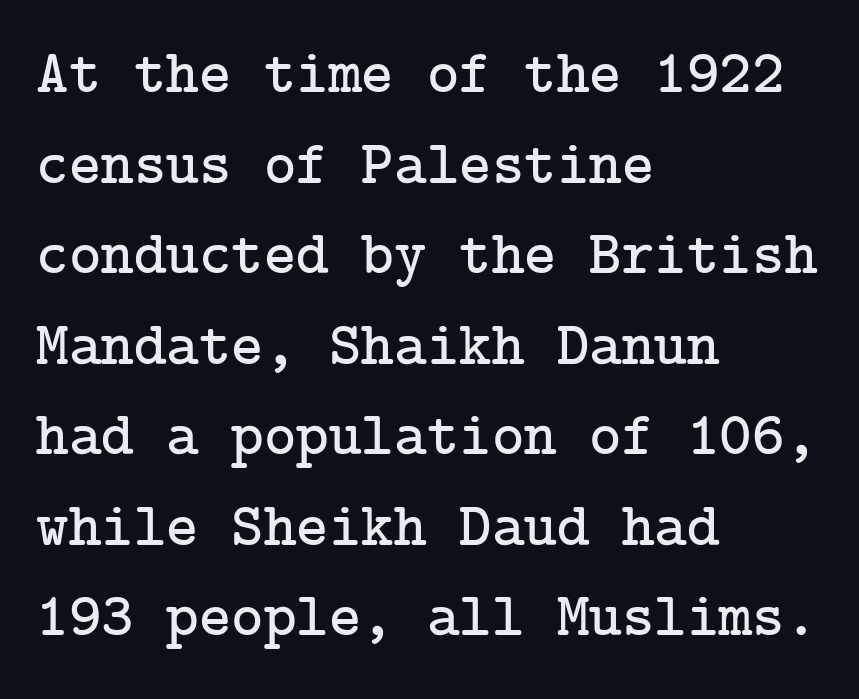
{"serif": "yes", "italic": "no", "width": "normal", "stroke_contrast": "low", "x_height": "medium", "underline": "no", "align": "left", "line_spacing": "normal", "line_spacing_ratio": 1.46, "letter_spacing": "normal", "letter_spacing_em": 0.0, "glyph_px": 62}
